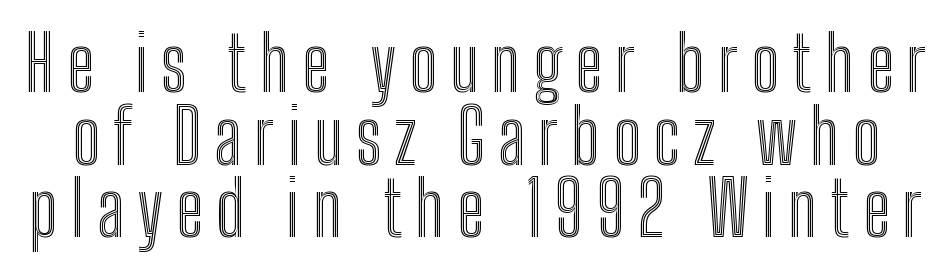
Q: Is the text italic (slanted)? A: No, it is upright.
Q: Is the text underlined? A: No.
Q: Is the spacing between lines tight, normal or loose? A: Tight.
Q: Width (condensed, normal, or wide)? A: Condensed.
Q: x-height? A: Medium.
Q: Monospaced? A: No.
